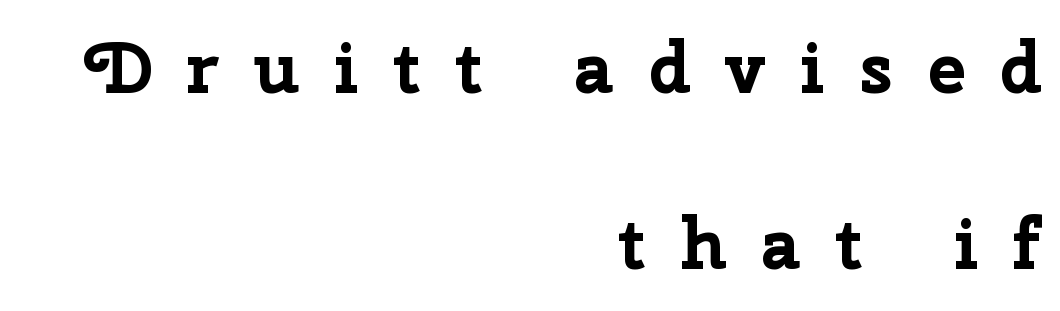
{"serif": "no", "italic": "no", "bold": "yes", "weight": "bold", "width": "normal", "stroke_contrast": "low", "x_height": "medium", "monospaced": "no", "underline": "no", "align": "right", "line_spacing": "loose", "line_spacing_ratio": 2.45, "letter_spacing": "wide", "letter_spacing_em": 0.47, "glyph_px": 72}
